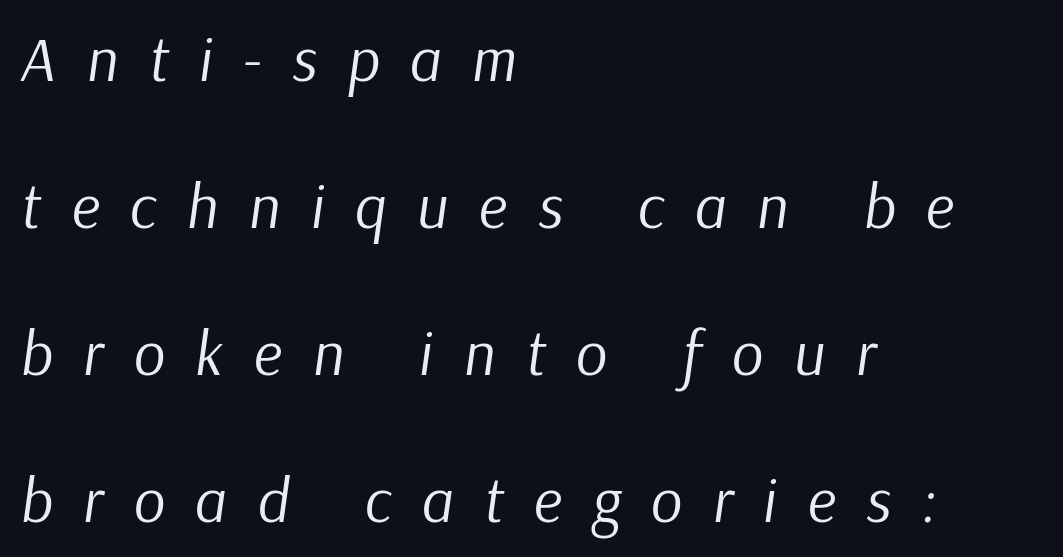
{"italic": "yes", "lean": "right", "slant_degrees": 9, "bold": "no", "weight": "regular", "width": "normal", "stroke_contrast": "low", "x_height": "medium", "monospaced": "no", "underline": "no", "align": "left", "line_spacing": "loose", "line_spacing_ratio": 2.37, "letter_spacing": "wide", "letter_spacing_em": 0.49, "glyph_px": 62}
